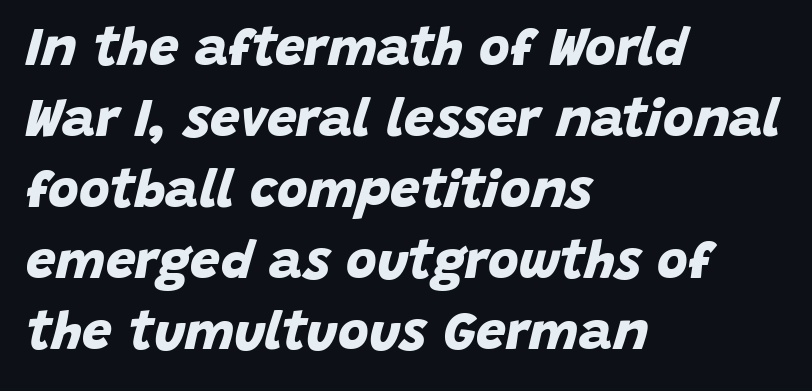
The passage is arranged the way most books set body copy — flush left. Spacing verdict: proportional, widths tailored to each character. Is this a sans? Yes — the strokes have no serifs. The letterforms sit shoulder to shoulder at normal distance. Rows of type keep a routine distance in the vertical direction.
